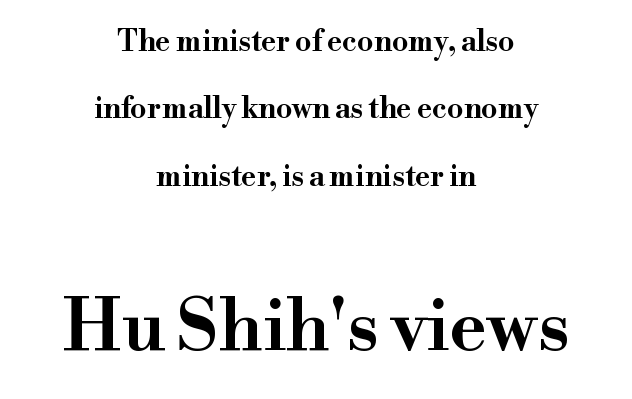
Q: Is the text italic (slanted)? A: No, it is upright.
Q: Is the typeface a serif or a sans-serif typeface? A: Serif.
Q: Is the text underlined? A: No.
Q: How is the paragraph aligned? A: Centered.
Q: Is the spacing between letters normal or unusually wide? A: Normal.
Q: Is the spacing between lines tight, normal or loose? A: Loose.
Q: Which block of text is set in a larger size, the first (top) or the second (bottom)? A: The second (bottom) one.
Q: Width (condensed, normal, or wide)? A: Wide.
Q: Stroke contrast? A: High.
Q: x-height? A: Small.
Q: Monospaced? A: No.
